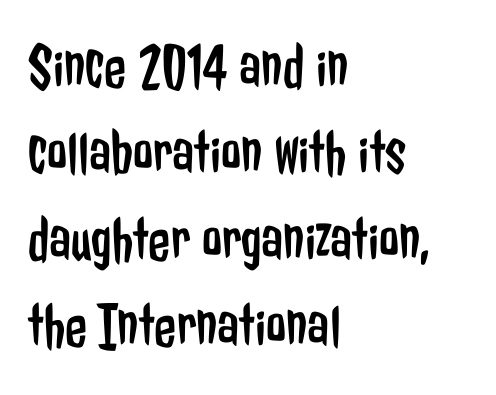
Q: Is the text bold? A: No.
Q: Is the text italic (slanted)? A: No, it is upright.
Q: Is the typeface a serif or a sans-serif typeface? A: Sans-serif.
Q: Is the text underlined? A: No.
Q: How is the paragraph aligned? A: Left-aligned.
Q: Is the spacing between letters normal or unusually wide? A: Normal.
Q: Is the spacing between lines tight, normal or loose? A: Normal.
Q: Width (condensed, normal, or wide)? A: Condensed.
Q: Stroke contrast? A: Low.
Q: x-height? A: Medium.
Q: Monospaced? A: No.
